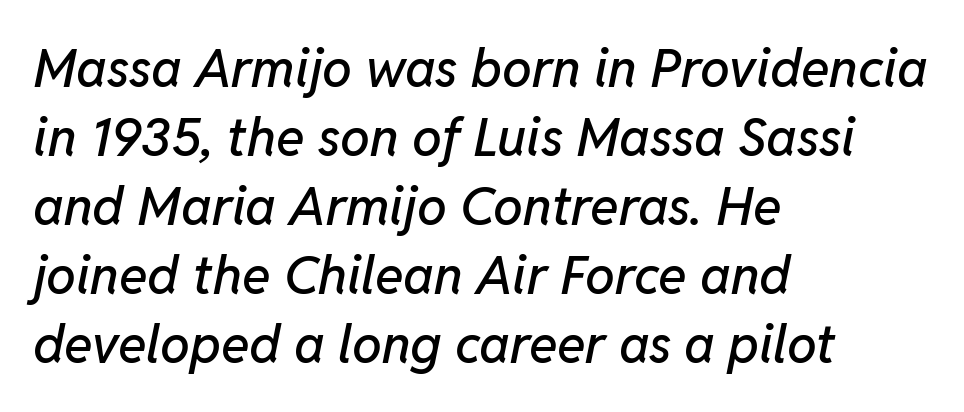
Italic? Definitely — the glyphs are oblique. The letterforms sit shoulder to shoulder at normal distance. The zone under the glyphs is completely vacant. The rendering uses natural spacing where letterforms have individual widths. Compared with typical paragraphs, the rows here are spaced about the same.
